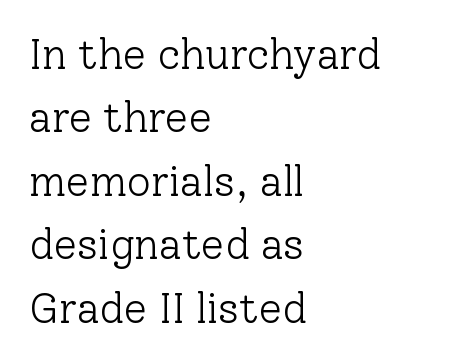
The image shows 42 px light serif type, upright; set left-aligned, normal line spacing (1.51x), normal letter spacing, not underlined; low stroke contrast and a medium x-height.
